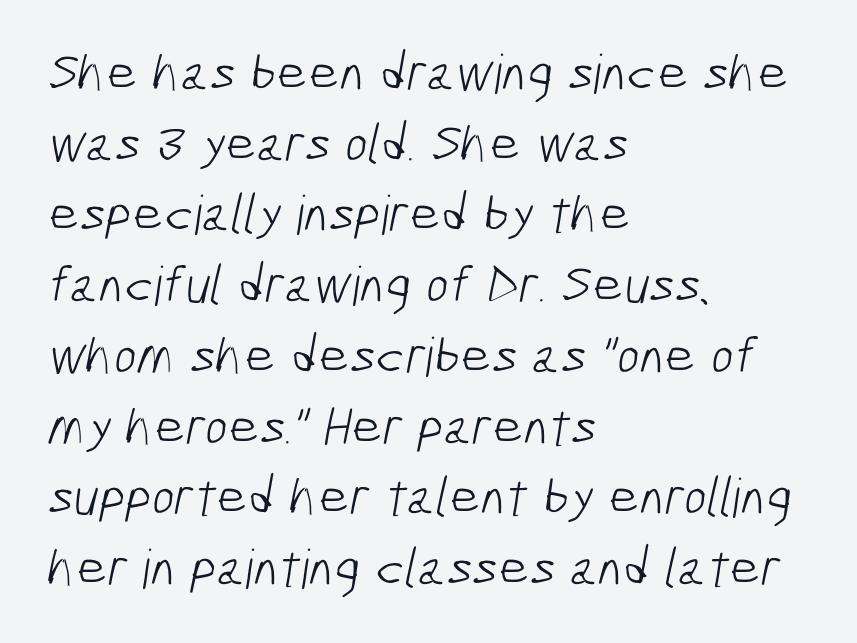
The image shows 54 px light, condensed sans-serif type; set left-aligned, normal line spacing (1.31x), normal letter spacing, not underlined; low stroke contrast and a medium x-height.
